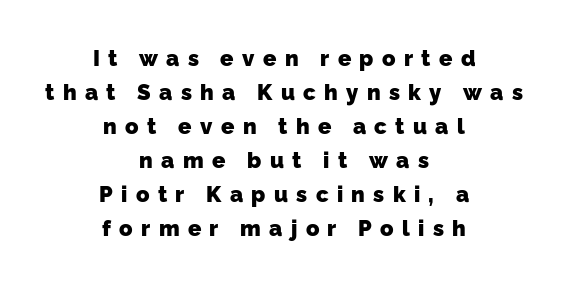
{"bold": "yes", "underline": "no", "align": "center", "line_spacing": "normal", "line_spacing_ratio": 1.55, "letter_spacing": "wide", "letter_spacing_em": 0.38, "glyph_px": 22}
